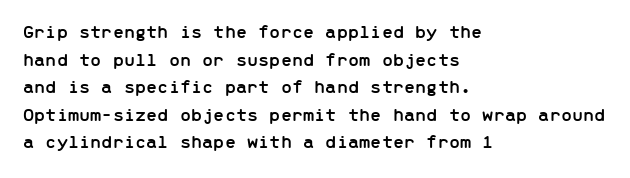
Q: Is the text italic (slanted)? A: No, it is upright.
Q: Is the text underlined? A: No.
Q: How is the paragraph aligned? A: Left-aligned.
Q: Is the spacing between letters normal or unusually wide? A: Normal.
Q: Is the spacing between lines tight, normal or loose? A: Normal.
